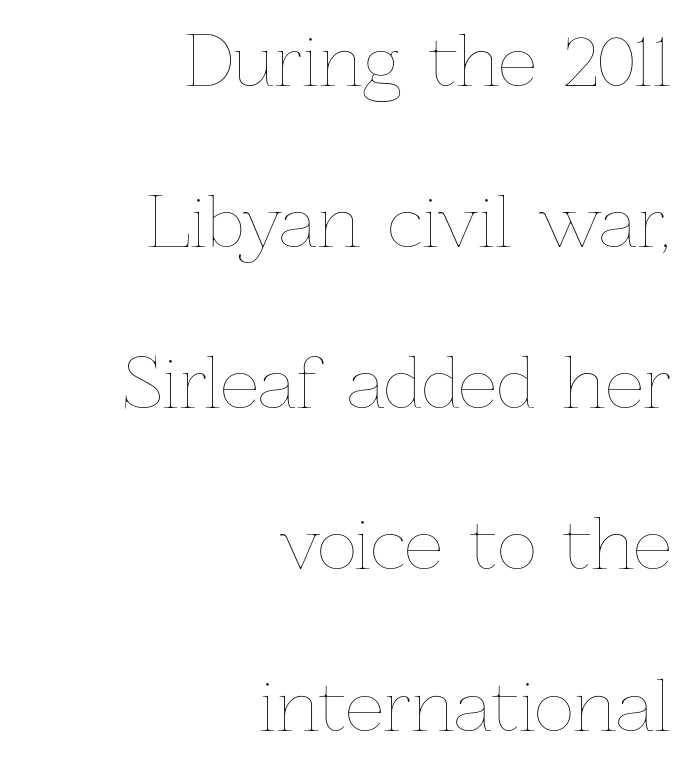
Q: Is the text bold? A: No.
Q: Is the text italic (slanted)? A: No, it is upright.
Q: Is the text underlined? A: No.
Q: How is the paragraph aligned? A: Right-aligned.
Q: Is the spacing between letters normal or unusually wide? A: Normal.
Q: Is the spacing between lines tight, normal or loose? A: Loose.
Q: Width (condensed, normal, or wide)? A: Normal.
Q: Stroke contrast? A: Low.
Q: x-height? A: Medium.
Q: Monospaced? A: No.
